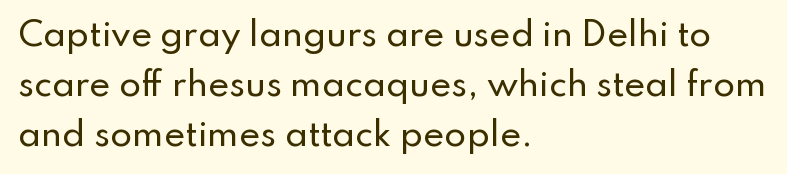
One-word summary of the alignment: left. Nobody touched the tracking dial on this one. The designer left line spacing at the default. The space beneath each line is pristine and unruled.
